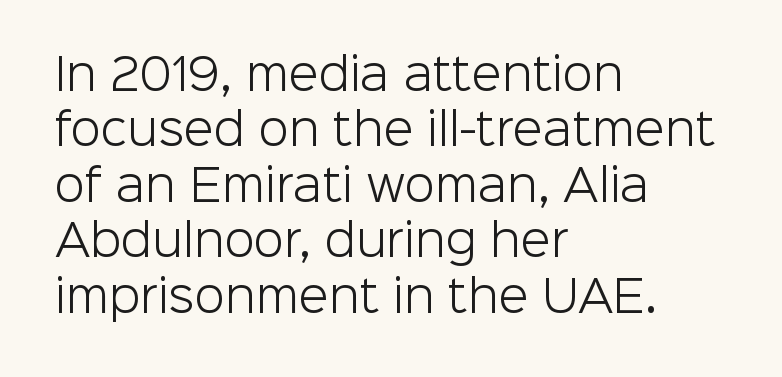
Q: Is the text bold? A: No.
Q: Is the text italic (slanted)? A: No, it is upright.
Q: Is the typeface a serif or a sans-serif typeface? A: Sans-serif.
Q: Is the text underlined? A: No.
Q: How is the paragraph aligned? A: Left-aligned.
Q: Is the spacing between letters normal or unusually wide? A: Normal.
Q: Is the spacing between lines tight, normal or loose? A: Normal.
Q: Width (condensed, normal, or wide)? A: Normal.
Q: Stroke contrast? A: Low.
Q: x-height? A: Medium.
Q: Monospaced? A: No.
